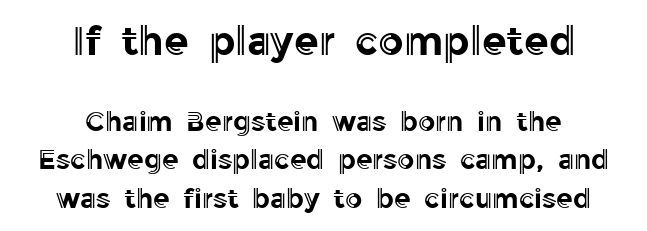
No extra tracking has been applied to these lines. Rows of type keep a routine distance in the vertical direction. The face used here is proportionally spaced, like ordinary book or web type. A bare baseline throughout the passage. If you drew a line through each stem, it would be perfectly vertical.
